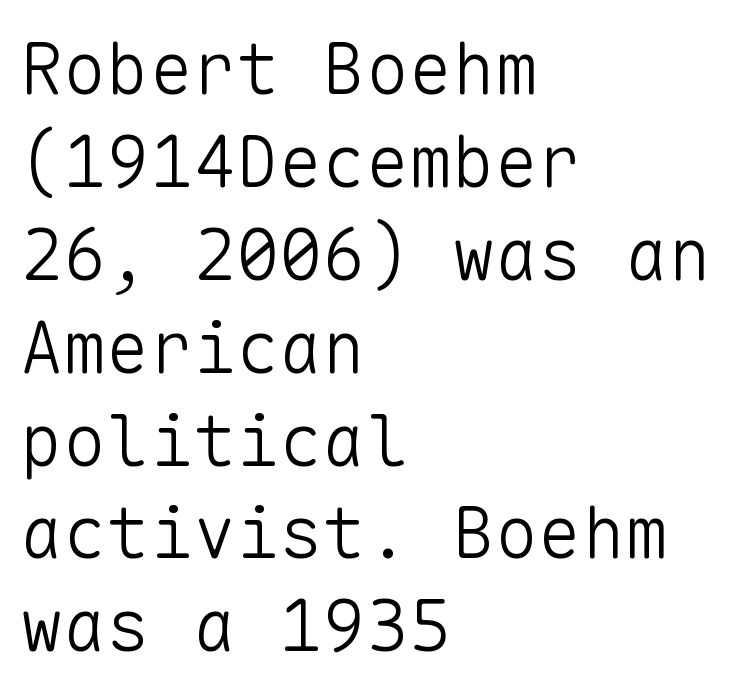
The image shows 72 px light sans-serif type, upright, monospaced; set left-aligned, normal line spacing (1.29x), normal letter spacing, not underlined; low stroke contrast and a medium x-height.
